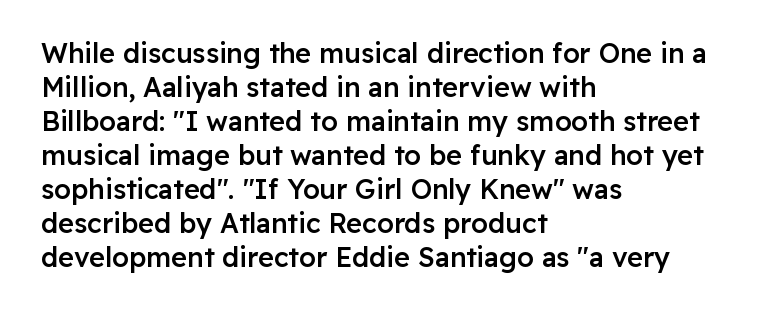
The image shows 27 px text type, upright; set left-aligned, normal line spacing (1.26x), normal letter spacing, not underlined.
